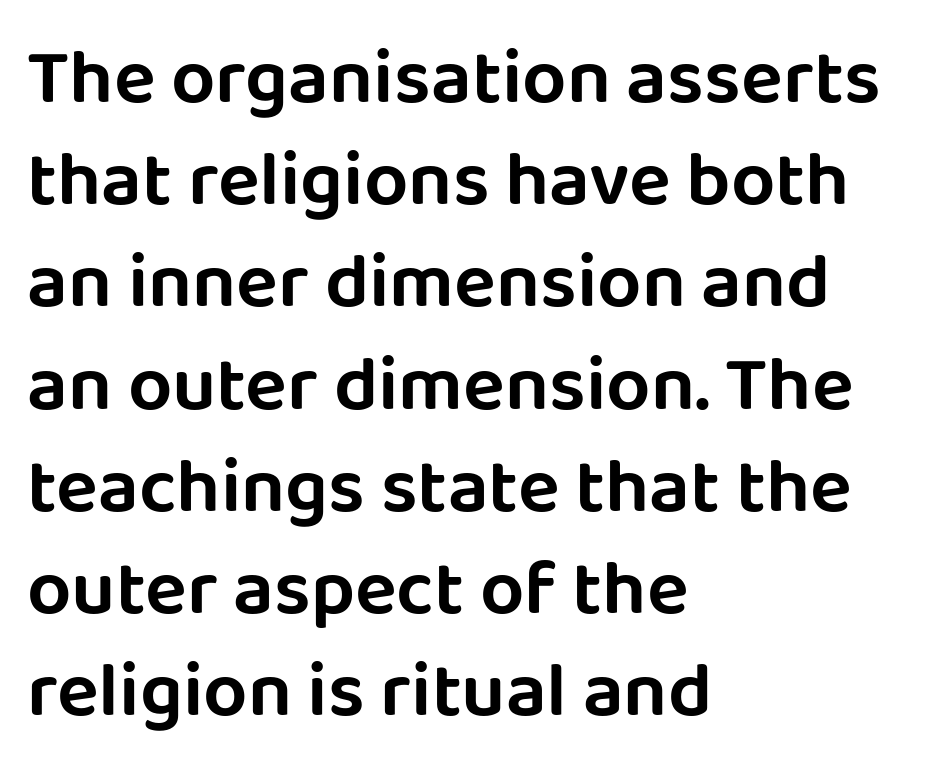
{"serif": "no", "italic": "no", "width": "normal", "stroke_contrast": "low", "x_height": "large", "monospaced": "no", "underline": "no", "align": "left", "line_spacing": "normal", "line_spacing_ratio": 1.31, "letter_spacing": "normal", "letter_spacing_em": 0.0, "glyph_px": 78}
